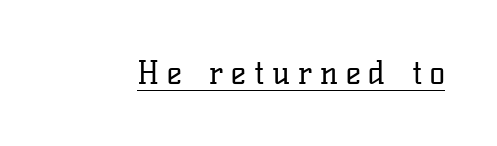
The image shows 32 px regular-weight serif type, upright; set unusually wide letter spacing (+0.24 em), underlined; low stroke contrast and a medium x-height.
